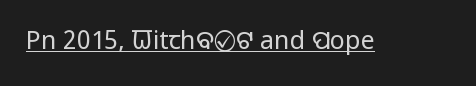
{"italic": "no", "bold": "no", "underline": "yes", "letter_spacing": "normal", "letter_spacing_em": 0.0, "glyph_px": 25}
